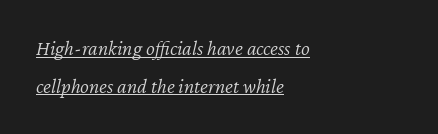
{"italic": "yes", "lean": "right", "slant_degrees": 12, "bold": "no", "underline": "yes", "align": "left", "line_spacing_ratio": 1.8, "letter_spacing": "normal", "letter_spacing_em": 0.0, "glyph_px": 21}
